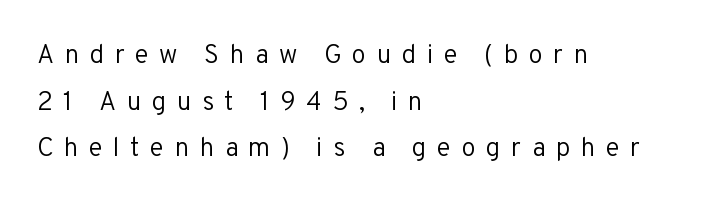
{"italic": "no", "bold": "no", "underline": "no", "align": "left", "line_spacing_ratio": 1.79, "letter_spacing": "wide", "letter_spacing_em": 0.4, "glyph_px": 26}
